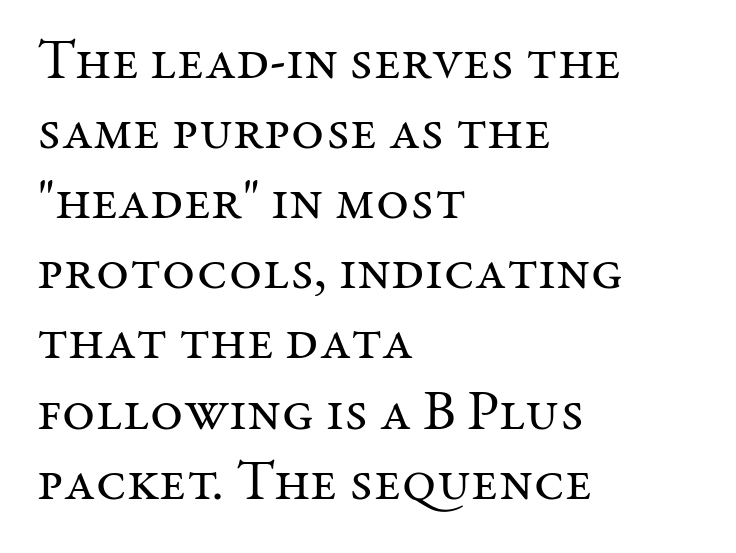
{"serif": "yes", "italic": "no", "bold": "no", "weight": "regular", "width": "normal", "stroke_contrast": "medium", "x_height": "medium", "monospaced": "no", "underline": "no", "align": "left", "line_spacing_ratio": 1.23, "letter_spacing": "normal", "letter_spacing_em": 0.0, "glyph_px": 57}
